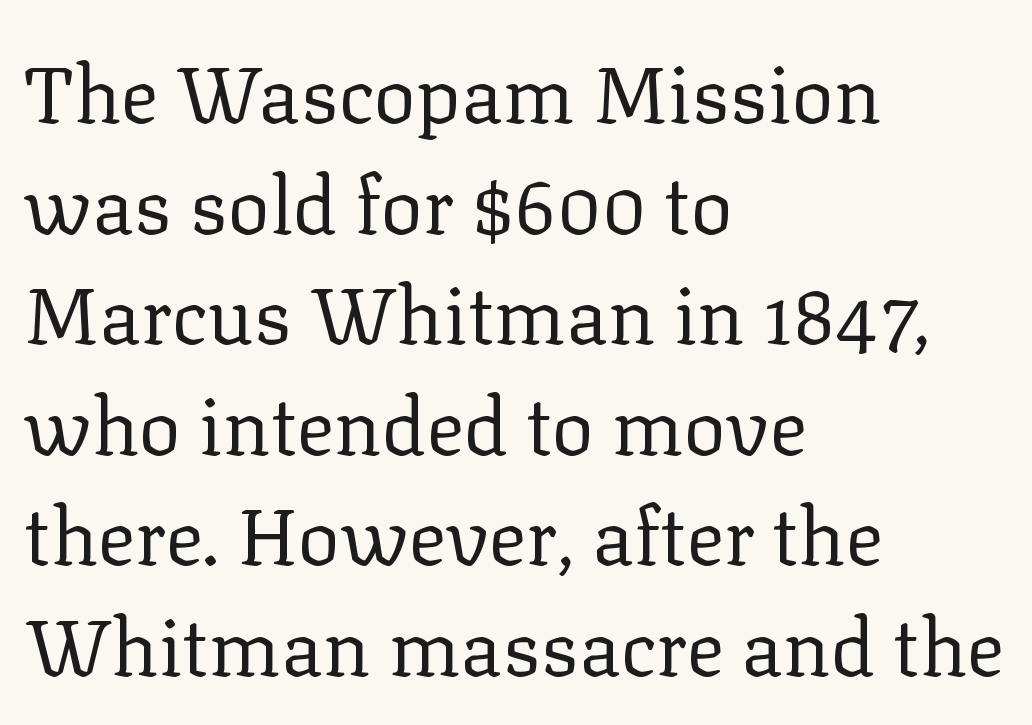
The image shows 79 px regular-weight serif type, upright; set left-aligned, normal line spacing (1.4x), normal letter spacing, not underlined; low stroke contrast and a medium x-height.
